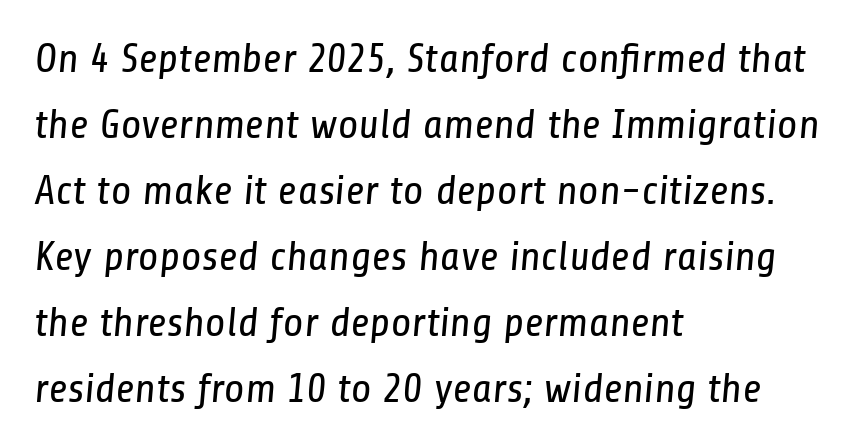
The image shows 42 px regular-weight, condensed sans-serif type; set left-aligned, normal line spacing (1.57x), normal letter spacing, not underlined; low stroke contrast and a medium x-height.
